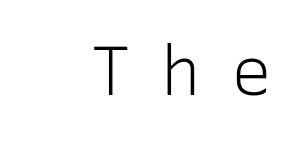
Q: Is the text bold? A: No.
Q: Is the text italic (slanted)? A: No, it is upright.
Q: Is the typeface a serif or a sans-serif typeface? A: Sans-serif.
Q: Is the text underlined? A: No.
Q: How is the paragraph aligned? A: Right-aligned.
Q: Is the spacing between letters normal or unusually wide? A: Unusually wide.
Q: Width (condensed, normal, or wide)? A: Normal.
Q: Stroke contrast? A: Low.
Q: x-height? A: Medium.
Q: Monospaced? A: No.
